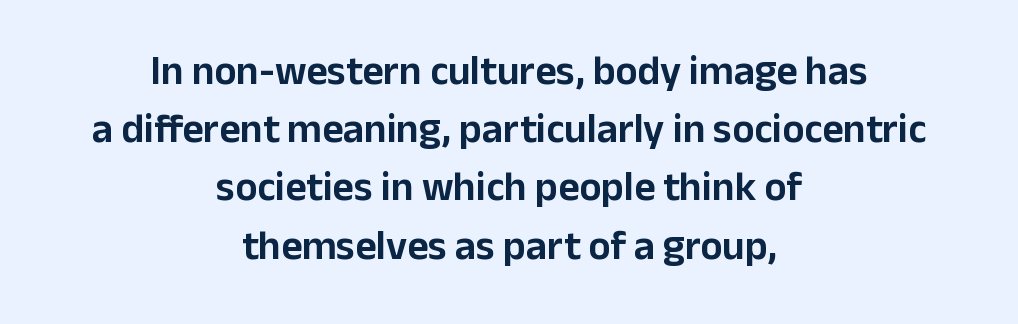
Check where the strokes stop: nothing finishes them off — pure sans. Do the letters lean? They stand straight. If you folded the block vertically in half, each line would mirror itself in length. The line-height multiplier appears to be the usual default. Anything drawn beneath the words? Only blank space.
